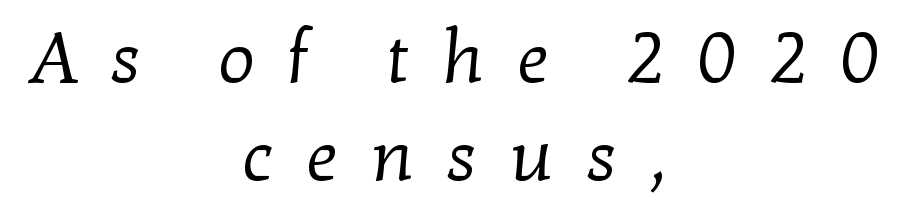
The image shows 72 px regular-weight serif type; set centered, normal line spacing (1.36x), unusually wide letter spacing (+0.44 em), not underlined; low stroke contrast and a medium x-height.
